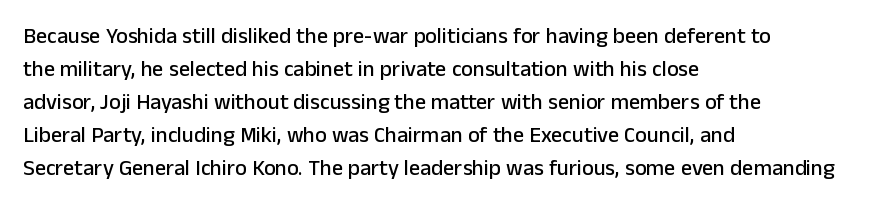
{"italic": "no", "underline": "no", "align": "left", "line_spacing": "normal", "line_spacing_ratio": 1.5, "letter_spacing": "normal", "letter_spacing_em": 0.0, "glyph_px": 22}
